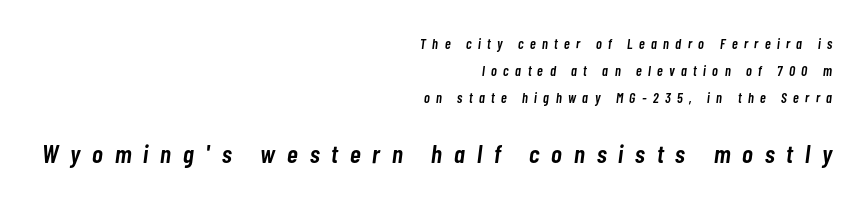
Q: Is the text bold? A: Semi-bold.
Q: Is the text italic (slanted)? A: Yes, it leans right by about 7 degrees.
Q: Is the text underlined? A: No.
Q: How is the paragraph aligned? A: Right-aligned.
Q: Is the spacing between letters normal or unusually wide? A: Unusually wide.
Q: Is the spacing between lines tight, normal or loose? A: Loose.
Q: Which block of text is set in a larger size, the first (top) or the second (bottom)? A: The second (bottom) one.
